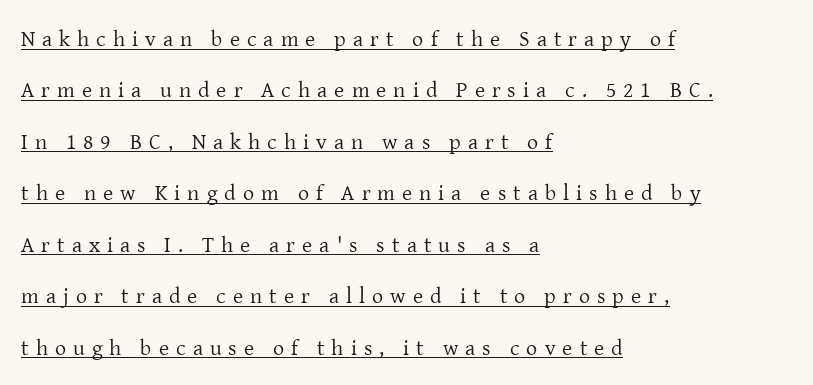
Q: Is the text bold? A: No.
Q: Is the text italic (slanted)? A: No, it is upright.
Q: Is the text underlined? A: Yes.
Q: How is the paragraph aligned? A: Left-aligned.
Q: Is the spacing between letters normal or unusually wide? A: Unusually wide.
Q: Is the spacing between lines tight, normal or loose? A: Loose.
